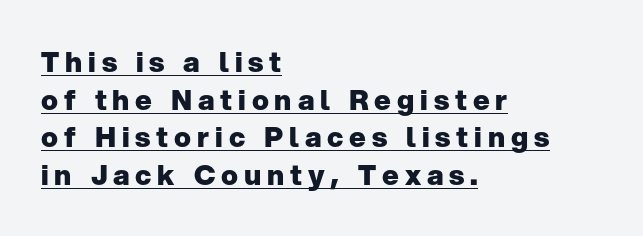
{"serif": "no", "italic": "no", "bold": "yes", "weight": "heavy", "width": "normal", "stroke_contrast": "low", "x_height": "medium", "monospaced": "no", "underline": "yes", "align": "left", "line_spacing": "normal", "line_spacing_ratio": 1.34, "letter_spacing": "wide", "letter_spacing_em": 0.21, "glyph_px": 28}
